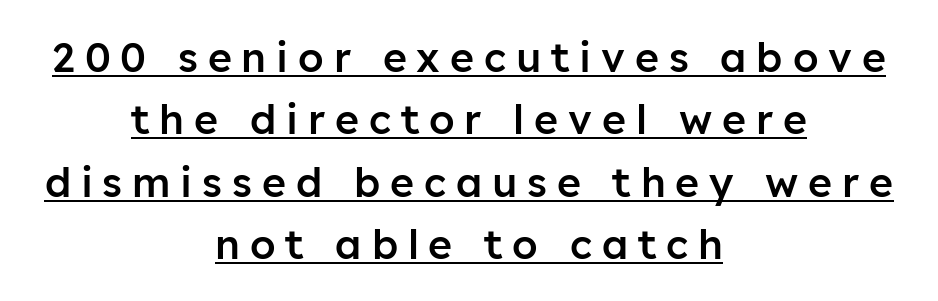
Q: Is the text bold? A: Semi-bold.
Q: Is the text italic (slanted)? A: No, it is upright.
Q: Is the typeface a serif or a sans-serif typeface? A: Sans-serif.
Q: Is the text underlined? A: Yes.
Q: How is the paragraph aligned? A: Centered.
Q: Is the spacing between letters normal or unusually wide? A: Unusually wide.
Q: Is the spacing between lines tight, normal or loose? A: Normal.
Q: Width (condensed, normal, or wide)? A: Normal.
Q: Stroke contrast? A: Low.
Q: x-height? A: Medium.
Q: Monospaced? A: No.
